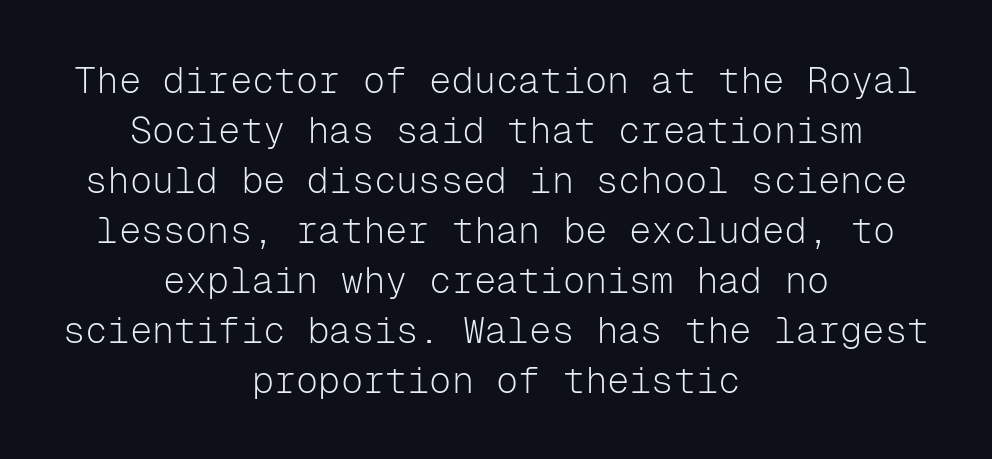
Q: Is the text bold? A: No.
Q: Is the text italic (slanted)? A: No, it is upright.
Q: Is the typeface a serif or a sans-serif typeface? A: Sans-serif.
Q: Is the text underlined? A: No.
Q: How is the paragraph aligned? A: Centered.
Q: Is the spacing between letters normal or unusually wide? A: Normal.
Q: Is the spacing between lines tight, normal or loose? A: Normal.
Q: Width (condensed, normal, or wide)? A: Normal.
Q: Stroke contrast? A: Low.
Q: x-height? A: Medium.
Q: Monospaced? A: Yes.
